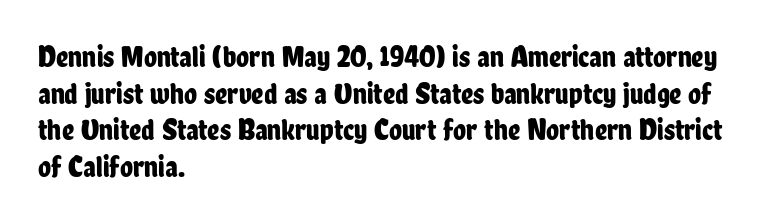
{"serif": "no", "italic": "no", "width": "condensed", "stroke_contrast": "low", "x_height": "medium", "monospaced": "no", "underline": "no", "align": "left", "line_spacing_ratio": 1.22, "letter_spacing": "normal", "letter_spacing_em": 0.0, "glyph_px": 30}
